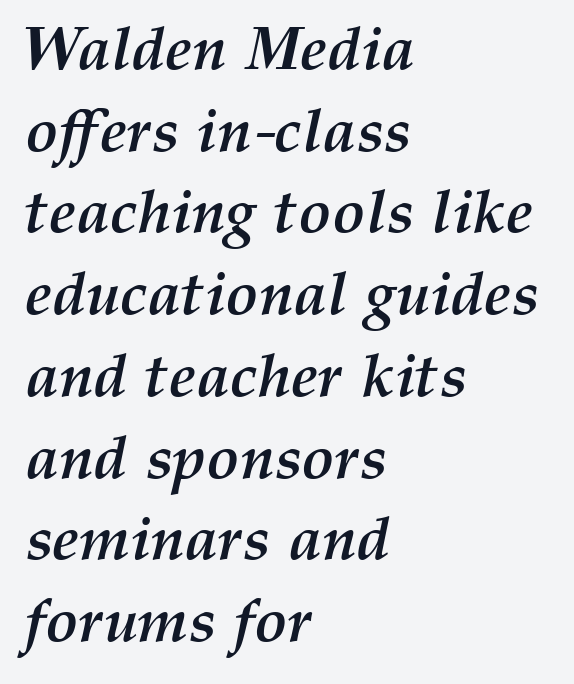
Decoration check: the copy has no underline. Weight: bold. The compositor pushed each line to the left boundary. The face used here is proportionally spaced, like ordinary book or web type.
